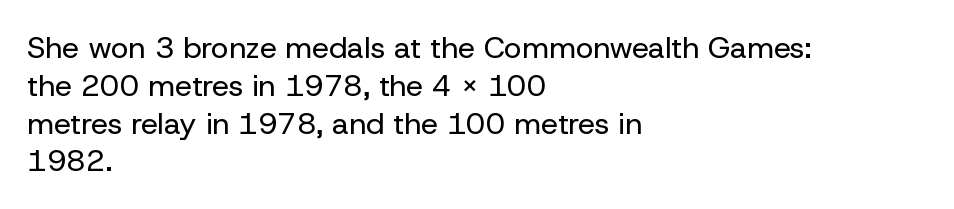
The image shows 30 px regular-weight sans-serif type, upright; set left-aligned, normal line spacing (1.26x), normal letter spacing, not underlined; low stroke contrast and a medium x-height.
